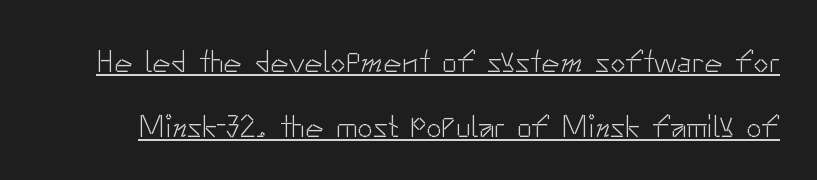
Q: Is the text bold? A: No.
Q: Is the text italic (slanted)? A: No, it is upright.
Q: Is the typeface a serif or a sans-serif typeface? A: Sans-serif.
Q: Is the text underlined? A: Yes.
Q: Is the spacing between letters normal or unusually wide? A: Normal.
Q: Is the spacing between lines tight, normal or loose? A: Loose.
Q: Width (condensed, normal, or wide)? A: Normal.
Q: Stroke contrast? A: Low.
Q: x-height? A: Small.
Q: Monospaced? A: No.
